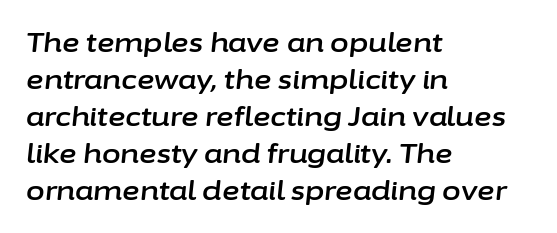
The image shows 27 px text type, italic (leaning right); set left-aligned, normal line spacing (1.37x), normal letter spacing, not underlined.
